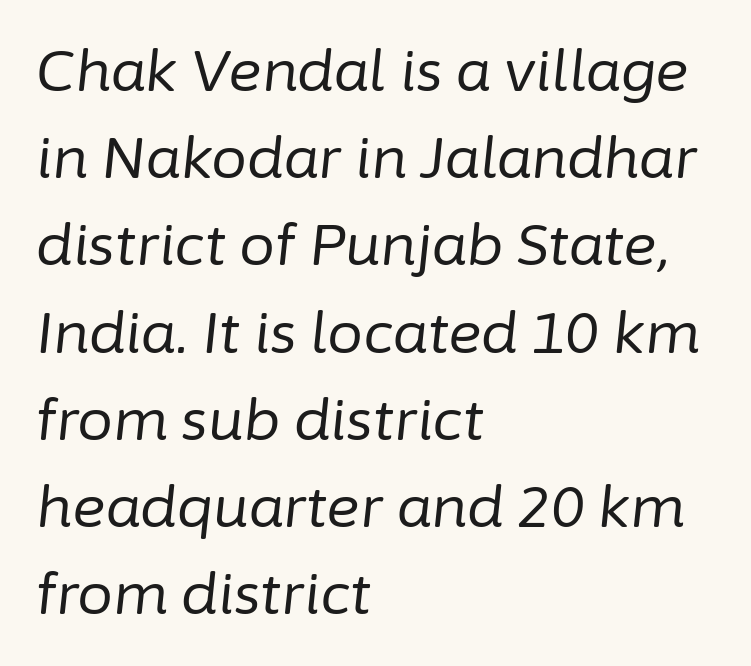
{"italic": "yes", "lean": "right", "slant_degrees": 6, "bold": "no", "weight": "regular", "width": "normal", "stroke_contrast": "low", "x_height": "medium", "monospaced": "no", "underline": "no", "align": "left", "line_spacing": "normal", "line_spacing_ratio": 1.53, "letter_spacing": "normal", "letter_spacing_em": 0.0, "glyph_px": 57}
